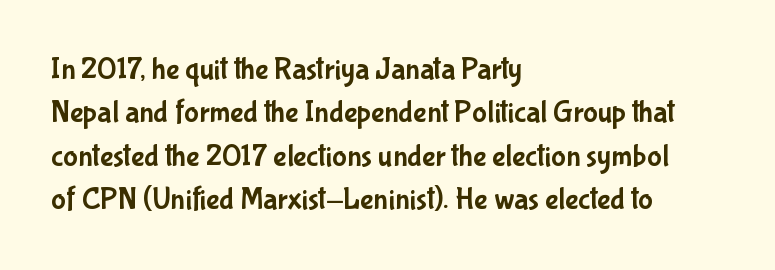
{"serif": "no", "italic": "no", "width": "condensed", "stroke_contrast": "low", "x_height": "medium", "monospaced": "no", "underline": "no", "align": "left", "line_spacing": "normal", "line_spacing_ratio": 1.4, "letter_spacing": "normal", "letter_spacing_em": 0.0, "glyph_px": 31}
